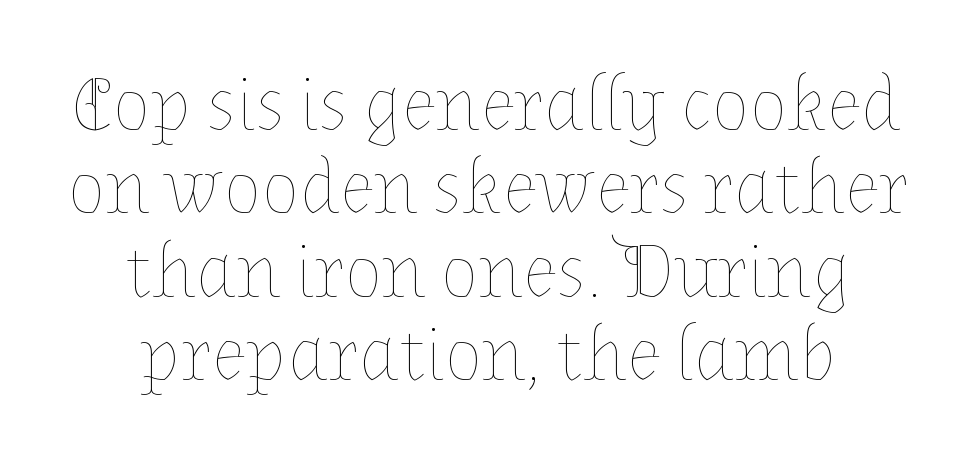
Q: Is the text bold? A: No.
Q: Is the text italic (slanted)? A: No, it is upright.
Q: Is the text underlined? A: No.
Q: How is the paragraph aligned? A: Centered.
Q: Is the spacing between letters normal or unusually wide? A: Normal.
Q: Is the spacing between lines tight, normal or loose? A: Tight.
Q: Width (condensed, normal, or wide)? A: Normal.
Q: Stroke contrast? A: Low.
Q: x-height? A: Medium.
Q: Monospaced? A: No.
